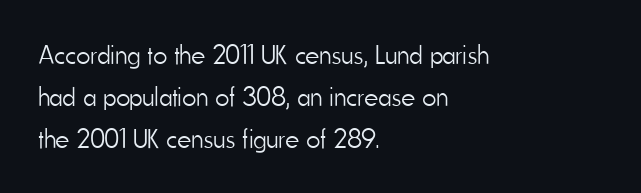
Anything drawn beneath the words? Only blank space. Each word holds together tightly as a unit, with standard inter-letter gaps. Each stroke keeps to a modest, everyday thickness or less. Normally led — the rows are evenly, conventionally spaced. In CSS terms this would be text-align: left. Does the lettering tilt? It doesn't — this is upright.
